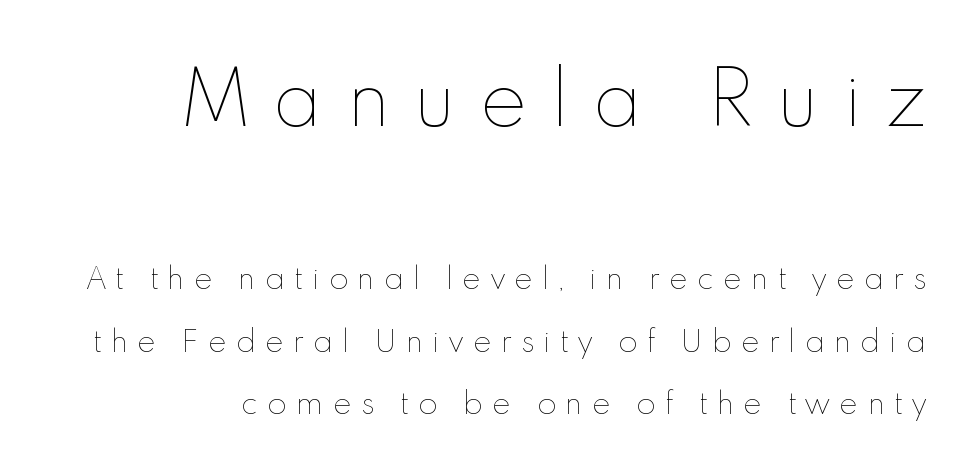
Q: Is the text bold? A: No.
Q: Is the text italic (slanted)? A: No, it is upright.
Q: Is the text underlined? A: No.
Q: How is the paragraph aligned? A: Right-aligned.
Q: Is the spacing between letters normal or unusually wide? A: Unusually wide.
Q: Is the spacing between lines tight, normal or loose? A: Loose.
Q: Which block of text is set in a larger size, the first (top) or the second (bottom)? A: The first (top) one.
Q: Width (condensed, normal, or wide)? A: Normal.
Q: x-height? A: Small.
Q: Monospaced? A: No.
